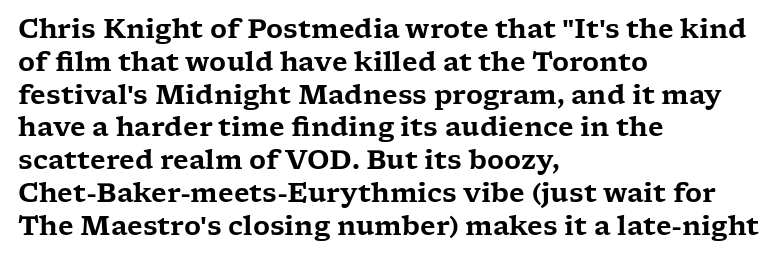
Each new line begins a customary step beneath the previous one. The passage shown is not underscored anywhere. Unlike italic type, these characters show no tilt at all. Casual observation: everything's shoved over to the left.
